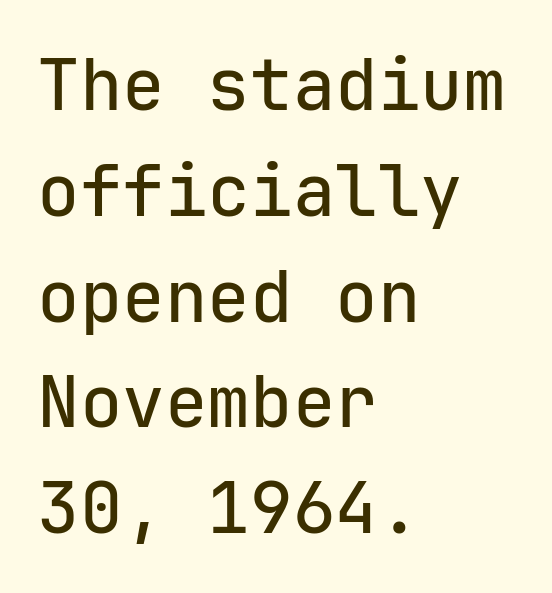
{"serif": "no", "italic": "no", "width": "normal", "stroke_contrast": "low", "x_height": "medium", "monospaced": "yes", "underline": "no", "align": "left", "line_spacing": "normal", "line_spacing_ratio": 1.49, "letter_spacing": "normal", "letter_spacing_em": 0.0, "glyph_px": 71}
